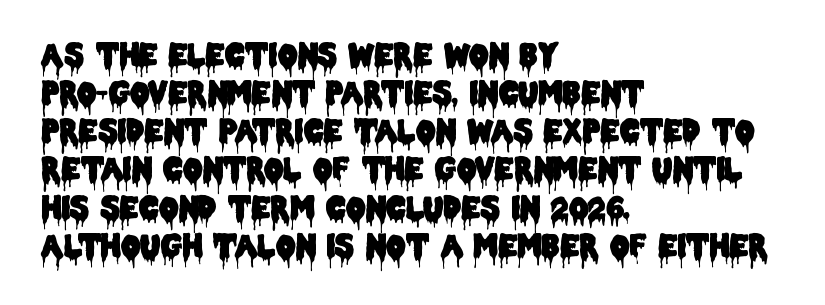
{"serif": "no", "italic": "no", "width": "condensed", "stroke_contrast": "low", "x_height": "large", "monospaced": "no", "underline": "no", "align": "left", "line_spacing_ratio": 1.23, "letter_spacing": "normal", "letter_spacing_em": 0.0, "glyph_px": 31}
